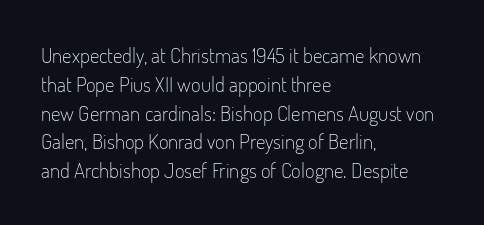
Q: Is the text bold? A: No.
Q: Is the text italic (slanted)? A: No, it is upright.
Q: Is the text underlined? A: No.
Q: How is the paragraph aligned? A: Left-aligned.
Q: Is the spacing between letters normal or unusually wide? A: Normal.
Q: Is the spacing between lines tight, normal or loose? A: Normal.
